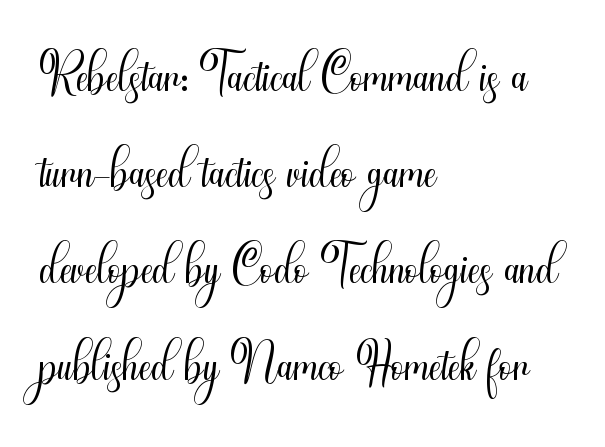
Q: Is the text bold? A: No.
Q: Is the text italic (slanted)? A: Yes.
Q: Is the typeface a serif or a sans-serif typeface? A: Sans-serif.
Q: Is the text underlined? A: No.
Q: How is the paragraph aligned? A: Left-aligned.
Q: Is the spacing between letters normal or unusually wide? A: Normal.
Q: Is the spacing between lines tight, normal or loose? A: Normal.
Q: Width (condensed, normal, or wide)? A: Condensed.
Q: Stroke contrast? A: Medium.
Q: x-height? A: Small.
Q: Monospaced? A: No.
